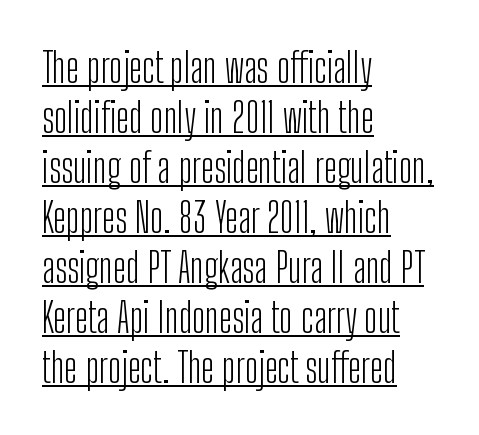
The image shows 41 px light, condensed sans-serif type, upright; set left-aligned, line spacing 1.22x, normal letter spacing, underlined; low stroke contrast and a medium x-height.
